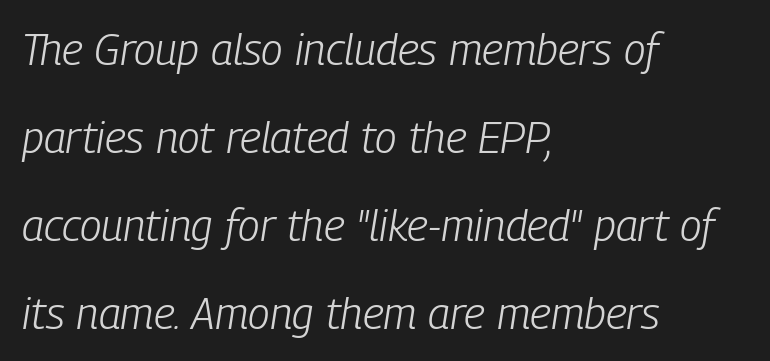
Q: Is the text bold? A: No.
Q: Is the text italic (slanted)? A: Yes, it leans right by about 9 degrees.
Q: Is the text underlined? A: No.
Q: How is the paragraph aligned? A: Left-aligned.
Q: Is the spacing between letters normal or unusually wide? A: Normal.
Q: Is the spacing between lines tight, normal or loose? A: Loose.
Q: Width (condensed, normal, or wide)? A: Condensed.
Q: Stroke contrast? A: Low.
Q: x-height? A: Medium.
Q: Monospaced? A: No.
